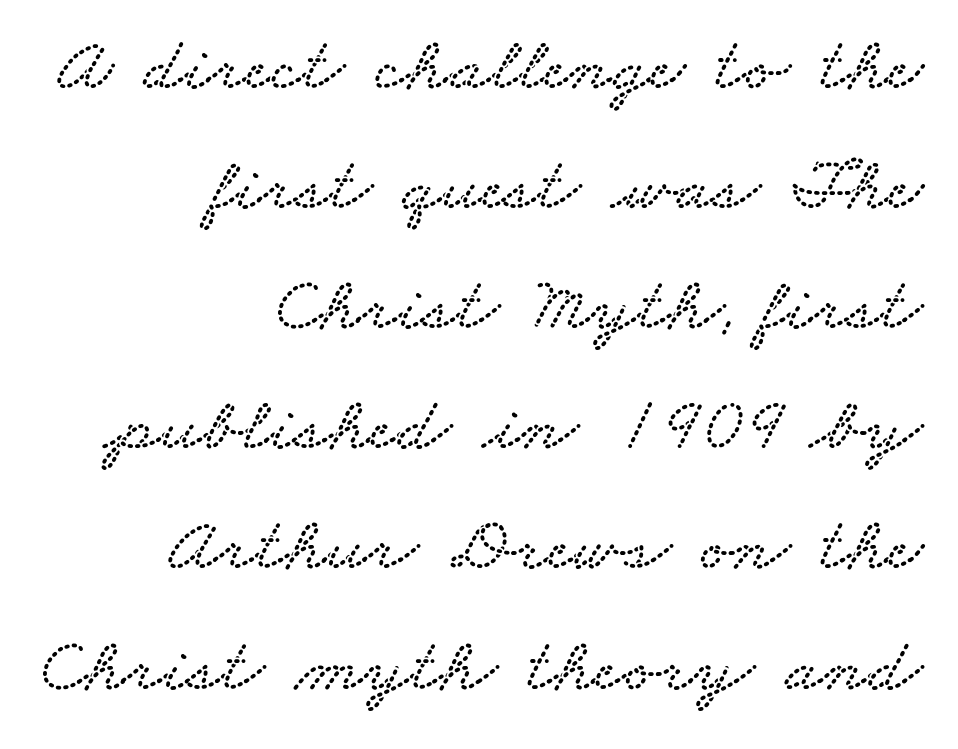
{"serif": "yes", "width": "wide", "stroke_contrast": "low", "x_height": "small", "monospaced": "no", "underline": "no", "align": "right", "line_spacing": "normal", "line_spacing_ratio": 1.56, "letter_spacing": "normal", "letter_spacing_em": 0.0, "glyph_px": 77}
